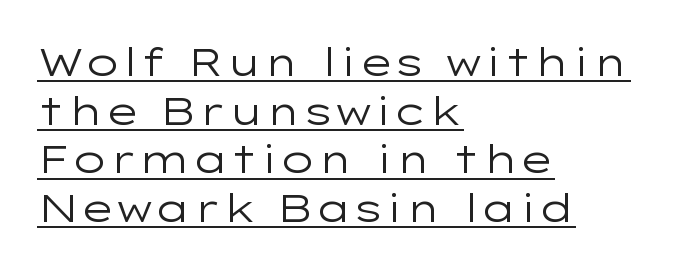
{"serif": "no", "italic": "no", "bold": "no", "weight": "regular", "width": "wide", "stroke_contrast": "low", "x_height": "medium", "monospaced": "no", "underline": "yes", "align": "left", "line_spacing": "normal", "line_spacing_ratio": 1.25, "letter_spacing": "normal", "letter_spacing_em": 0.0, "glyph_px": 39}
